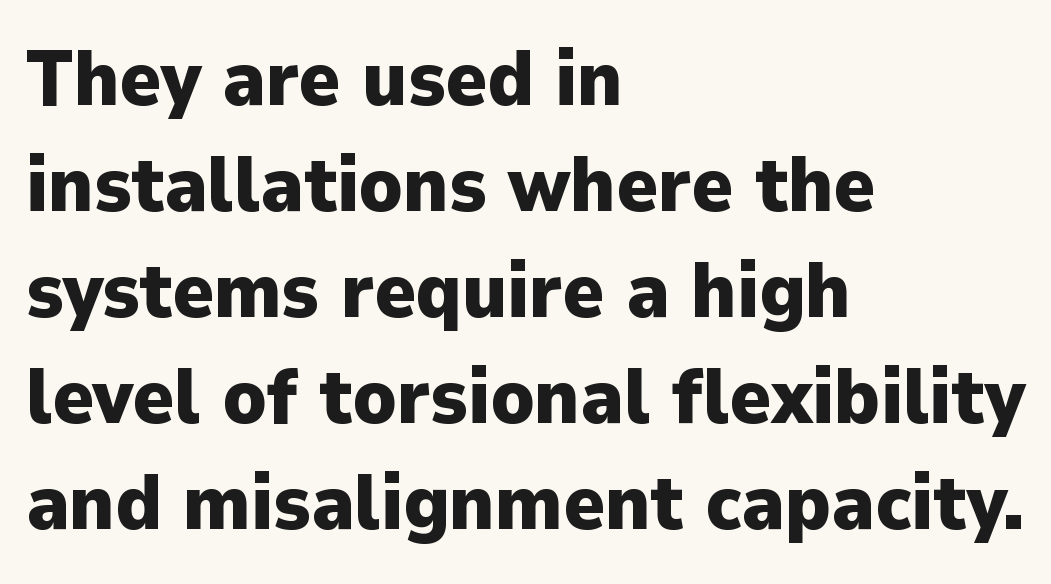
The foot of each line stays bare and open. Do the letters lean? They stand straight. I'd call this a sans setting — the letters go barefoot. A typesetter would call this proportional, since set widths differ per character. Look at the stroke-to-counter ratio: heavy, a bold.
